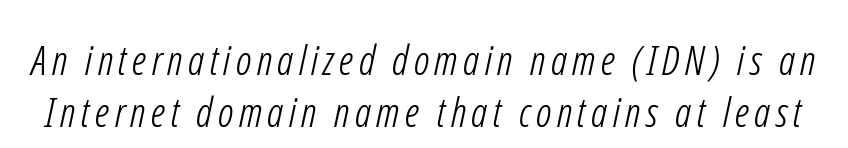
Q: Is the text bold? A: No.
Q: Is the typeface a serif or a sans-serif typeface? A: Sans-serif.
Q: Is the text underlined? A: No.
Q: Is the spacing between lines tight, normal or loose? A: Normal.
Q: Width (condensed, normal, or wide)? A: Condensed.
Q: Stroke contrast? A: Low.
Q: x-height? A: Medium.
Q: Monospaced? A: No.
